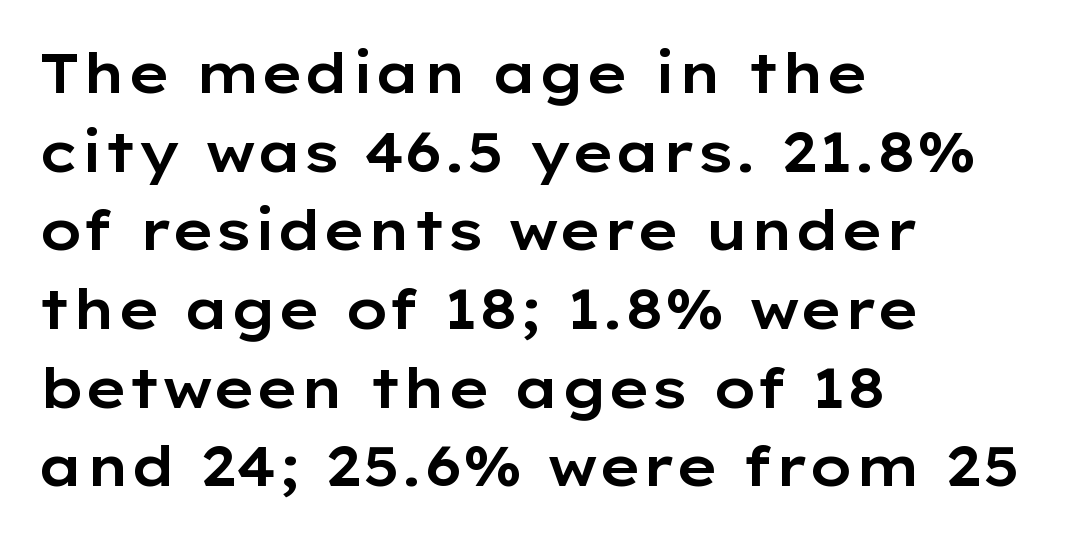
The image shows 55 px wide sans-serif type, upright; set left-aligned, normal line spacing (1.43x), normal letter spacing, not underlined; low stroke contrast and a medium x-height.
